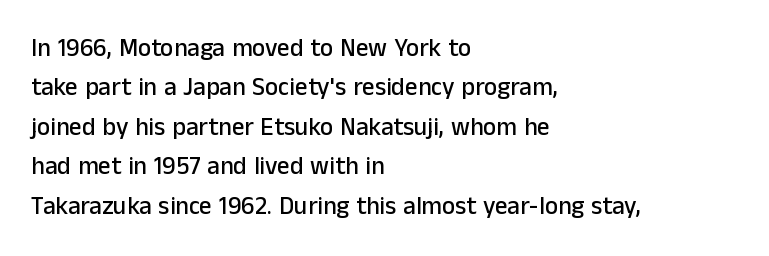
The setting favours the left margin, as ordinary paragraphs usually do. Is there any slant? The stems are plumb. A bare baseline throughout the passage. The letterforms sit shoulder to shoulder at normal distance. These lines sit exactly where default settings would place them.
